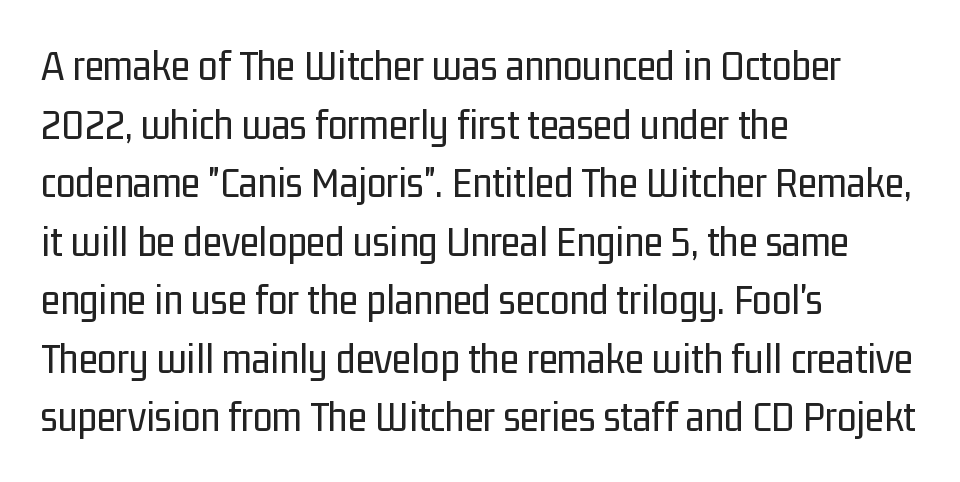
Stems here are at most as thick as an everyday book face. Honestly, the letter spacing is just normal — you wouldn't notice it. These lines were composed using upright roman letters. Horizontally, the lines are justified to the leading edge only. The rendering uses natural spacing where letterforms have individual widths. The line-height multiplier appears to be the usual default.
